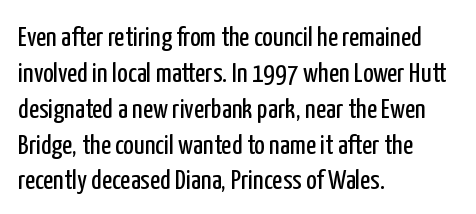
{"serif": "no", "italic": "no", "bold": "no", "weight": "regular", "width": "condensed", "stroke_contrast": "low", "x_height": "medium", "monospaced": "no", "underline": "no", "align": "left", "line_spacing": "normal", "line_spacing_ratio": 1.28, "letter_spacing": "normal", "letter_spacing_em": 0.0, "glyph_px": 28}
